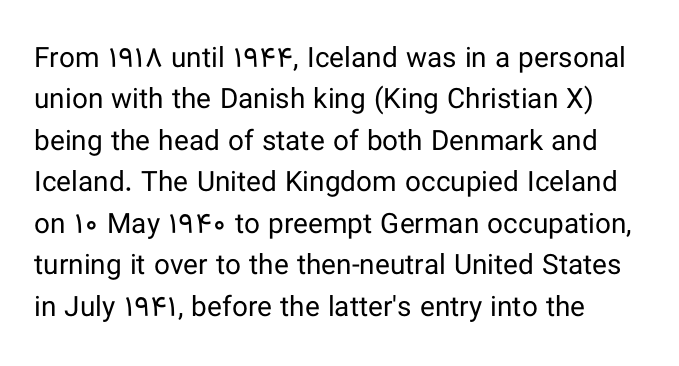
{"serif": "no", "italic": "no", "bold": "no", "weight": "regular", "width": "normal", "stroke_contrast": "low", "x_height": "medium", "monospaced": "no", "underline": "no", "line_spacing": "normal", "line_spacing_ratio": 1.48, "letter_spacing": "normal", "letter_spacing_em": 0.0, "glyph_px": 28}
